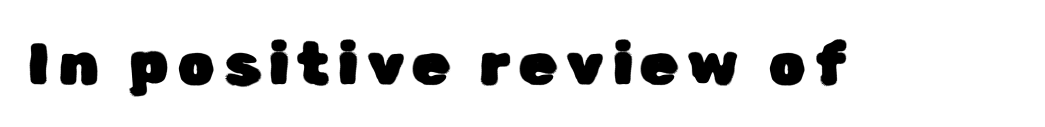
Type style note: lacks serifs. Lines of text with bare space underneath. Each letter keeps its own natural width here, so spacing adapts to shape. Tall strokes in this sample are plumb rather than angled.
